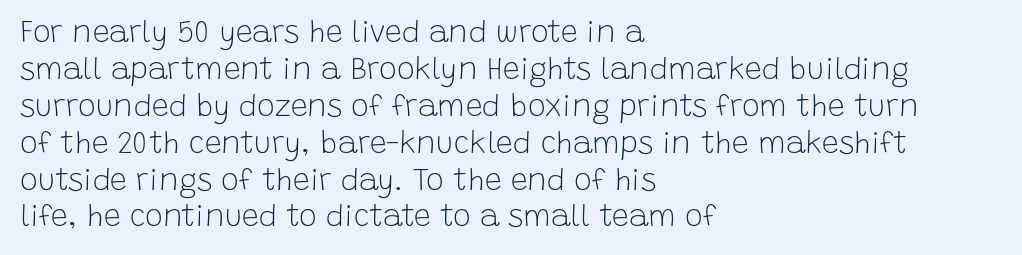
The strip under each line holds only bare page. Does the lettering tilt? It doesn't — this is upright. Stroke mass is kept to a normal reading level or below. This rendering uses left alignment, leaving the right contour irregular. Proportional: the letters do not fall into vertical columns.
